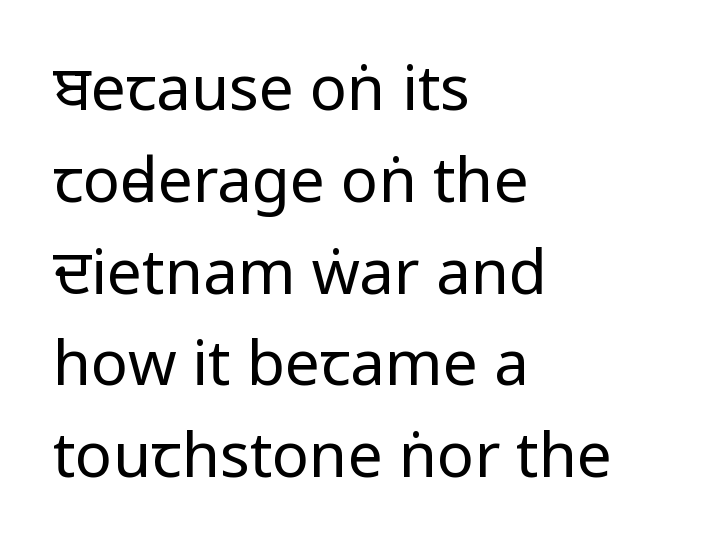
Q: Is the text bold? A: No.
Q: Is the text italic (slanted)? A: No, it is upright.
Q: Is the typeface a serif or a sans-serif typeface? A: Sans-serif.
Q: Is the text underlined? A: No.
Q: How is the paragraph aligned? A: Left-aligned.
Q: Is the spacing between letters normal or unusually wide? A: Normal.
Q: Is the spacing between lines tight, normal or loose? A: Normal.
Q: Width (condensed, normal, or wide)? A: Condensed.
Q: Stroke contrast? A: Low.
Q: x-height? A: Large.
Q: Monospaced? A: No.
